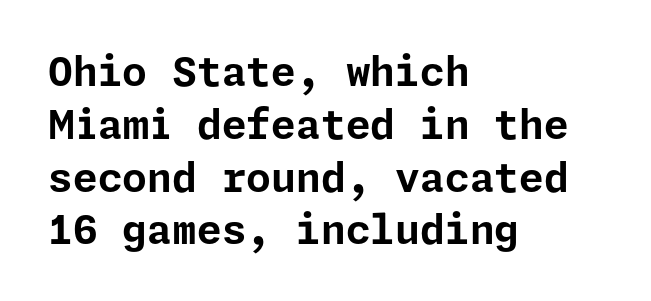
The image shows 40 px bold sans-serif type, upright; set left-aligned, normal line spacing (1.32x), normal letter spacing, not underlined; low stroke contrast and a medium x-height.
